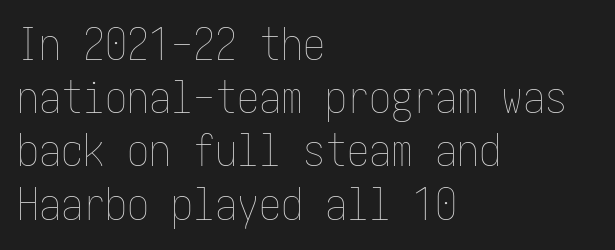
The image shows 44 px thin, condensed type, upright; set left-aligned, line spacing 1.21x, normal letter spacing, not underlined; low stroke contrast and a medium x-height.
